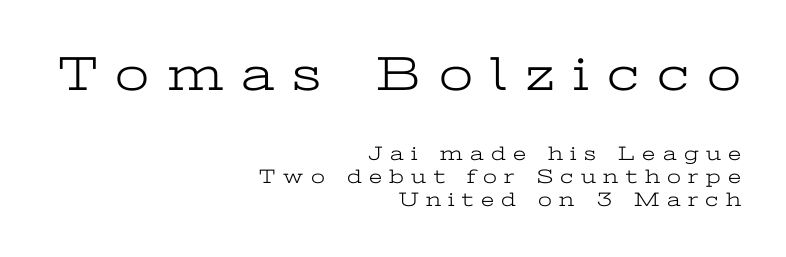
Q: Is the text bold? A: No.
Q: Is the text italic (slanted)? A: No, it is upright.
Q: Is the typeface a serif or a sans-serif typeface? A: Serif.
Q: Is the text underlined? A: No.
Q: How is the paragraph aligned? A: Right-aligned.
Q: Is the spacing between letters normal or unusually wide? A: Unusually wide.
Q: Which block of text is set in a larger size, the first (top) or the second (bottom)? A: The first (top) one.
Q: Width (condensed, normal, or wide)? A: Wide.
Q: Stroke contrast? A: Low.
Q: x-height? A: Medium.
Q: Monospaced? A: No.
